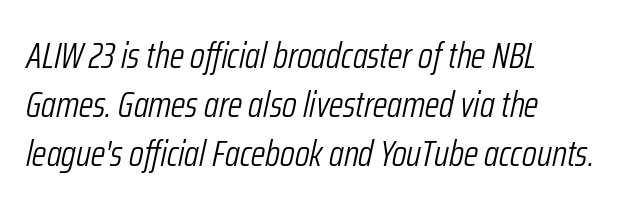
{"italic": "yes", "lean": "right", "slant_degrees": 12, "bold": "no", "weight": "light", "width": "condensed", "stroke_contrast": "low", "x_height": "medium", "monospaced": "no", "underline": "no", "align": "left", "line_spacing": "normal", "line_spacing_ratio": 1.33, "letter_spacing": "normal", "letter_spacing_em": 0.0, "glyph_px": 37}
